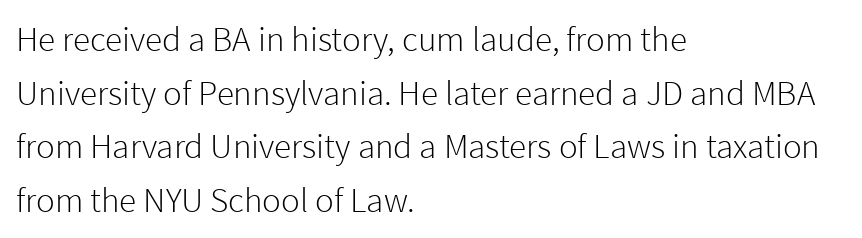
It's the straight-up-and-down kind of type. Just letters on the line, the space beneath them empty. The designer went with a sans here, leaving each stem footless. Ink coverage per letter is moderate at most. Does the copy run flush right? No — it runs flush left.
